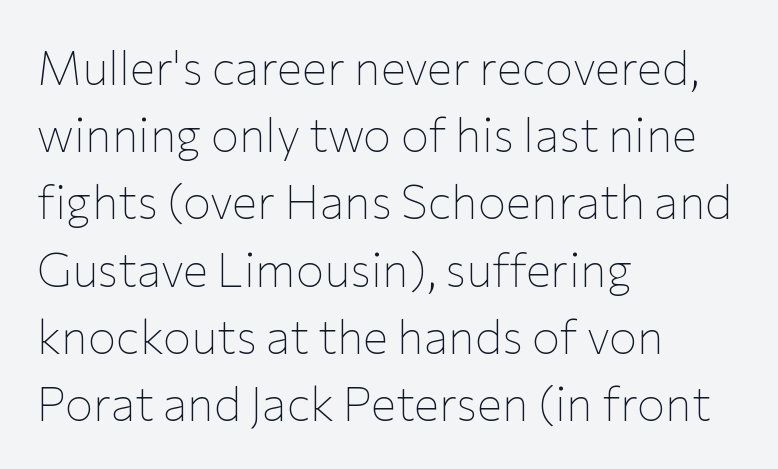
The image shows 47 px thin sans-serif type, upright; set left-aligned, normal line spacing (1.43x), normal letter spacing, not underlined; low stroke contrast and a medium x-height.
